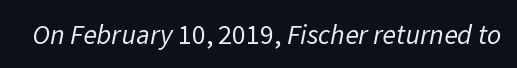
The image shows 28 px regular-weight sans-serif type; set normal letter spacing, not underlined; low stroke contrast and a medium x-height.
